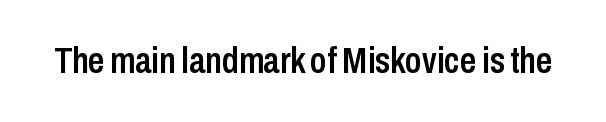
{"serif": "no", "italic": "no", "bold": "semi", "weight": "semibold", "width": "condensed", "stroke_contrast": "low", "x_height": "medium", "monospaced": "no", "underline": "no", "letter_spacing": "normal", "letter_spacing_em": 0.0, "glyph_px": 36}
